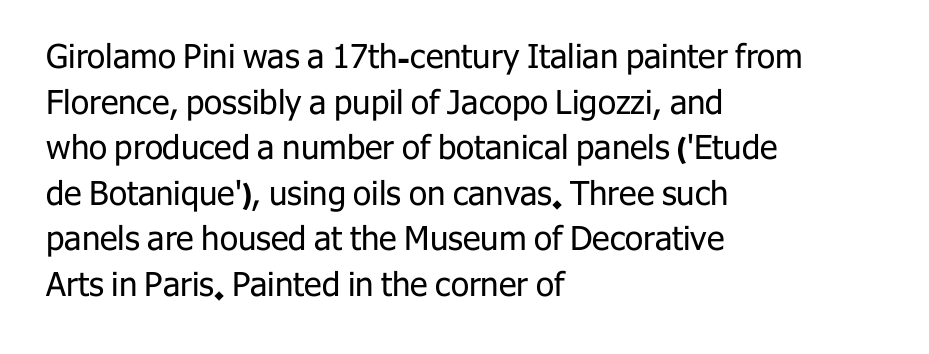
Q: Is the text bold? A: No.
Q: Is the text italic (slanted)? A: No, it is upright.
Q: Is the typeface a serif or a sans-serif typeface? A: Sans-serif.
Q: Is the text underlined? A: No.
Q: How is the paragraph aligned? A: Left-aligned.
Q: Is the spacing between letters normal or unusually wide? A: Normal.
Q: Is the spacing between lines tight, normal or loose? A: Normal.
Q: Width (condensed, normal, or wide)? A: Normal.
Q: Stroke contrast? A: Low.
Q: x-height? A: Medium.
Q: Monospaced? A: No.
